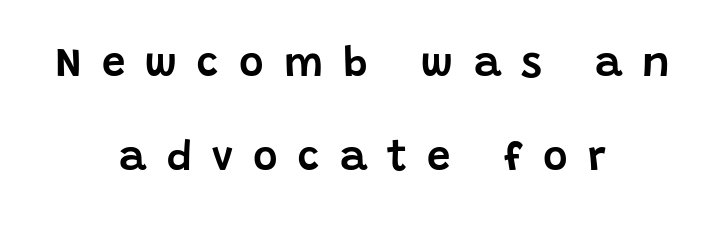
Q: Is the text italic (slanted)? A: No, it is upright.
Q: Is the typeface a serif or a sans-serif typeface? A: Sans-serif.
Q: Is the text underlined? A: No.
Q: How is the paragraph aligned? A: Centered.
Q: Is the spacing between letters normal or unusually wide? A: Unusually wide.
Q: Is the spacing between lines tight, normal or loose? A: Loose.
Q: Width (condensed, normal, or wide)? A: Normal.
Q: Stroke contrast? A: Low.
Q: x-height? A: Large.
Q: Monospaced? A: No.
